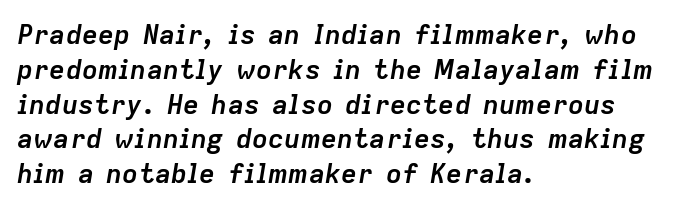
{"italic": "yes", "lean": "right", "slant_degrees": 9, "bold": "yes", "underline": "no", "align": "left", "line_spacing": "normal", "line_spacing_ratio": 1.29, "letter_spacing": "normal", "letter_spacing_em": 0.0, "glyph_px": 27}
